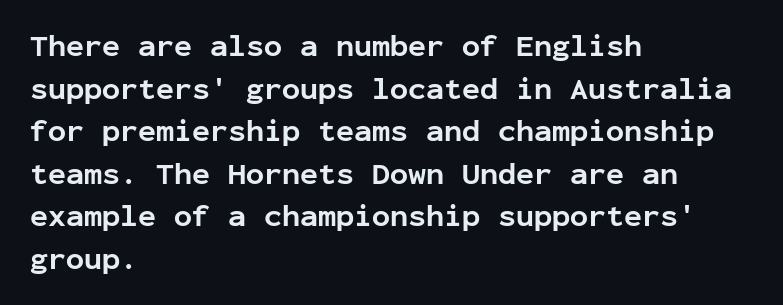
Q: Is the text bold? A: Yes.
Q: Is the text italic (slanted)? A: No, it is upright.
Q: Is the typeface a serif or a sans-serif typeface? A: Sans-serif.
Q: Is the text underlined? A: No.
Q: How is the paragraph aligned? A: Left-aligned.
Q: Is the spacing between letters normal or unusually wide? A: Normal.
Q: Is the spacing between lines tight, normal or loose? A: Normal.
Q: Width (condensed, normal, or wide)? A: Normal.
Q: Stroke contrast? A: Low.
Q: x-height? A: Medium.
Q: Monospaced? A: Yes.
